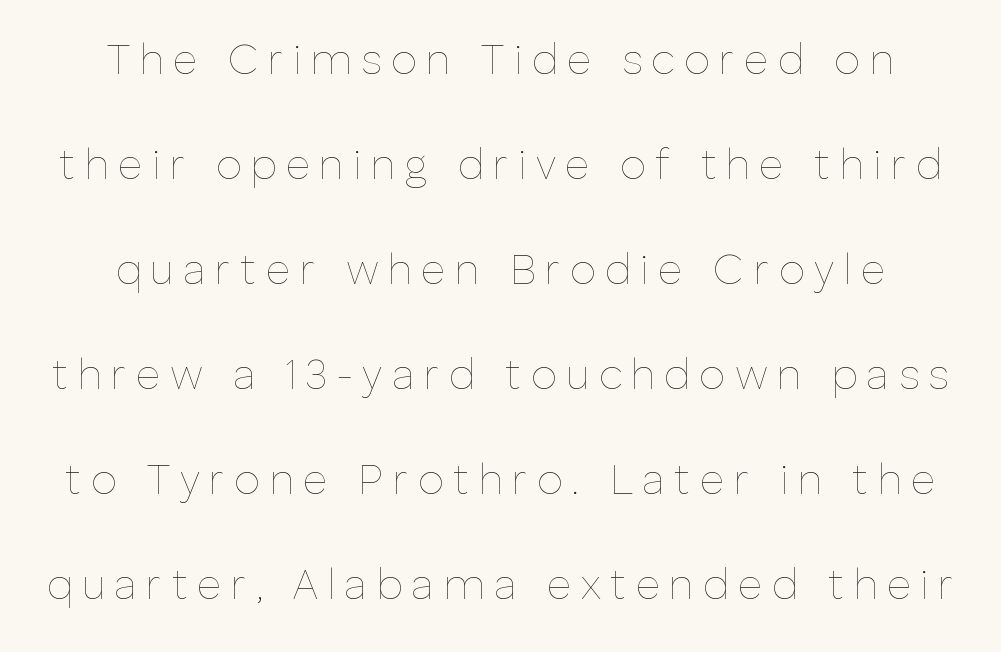
The image shows 42 px thin type, upright; set loose line spacing (2.5x), unusually wide letter spacing (+0.22 em), not underlined; low stroke contrast and a medium x-height.
